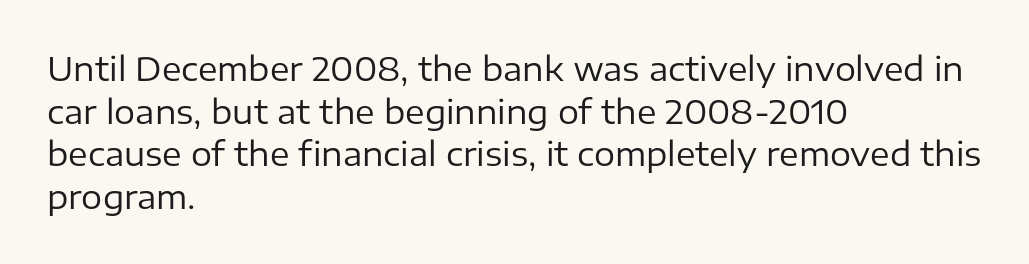
The image shows 33 px regular-weight sans-serif type, upright; set left-aligned, normal line spacing (1.29x), normal letter spacing, not underlined; low stroke contrast and a medium x-height.
